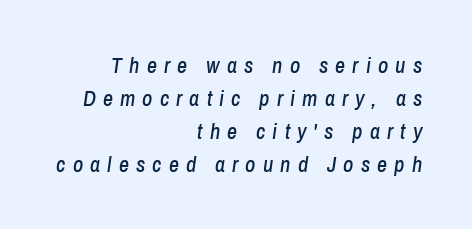
The image shows 22 px text type, italic (leaning right); set right-aligned, normal line spacing (1.5x), unusually wide letter spacing (+0.32 em), not underlined.
